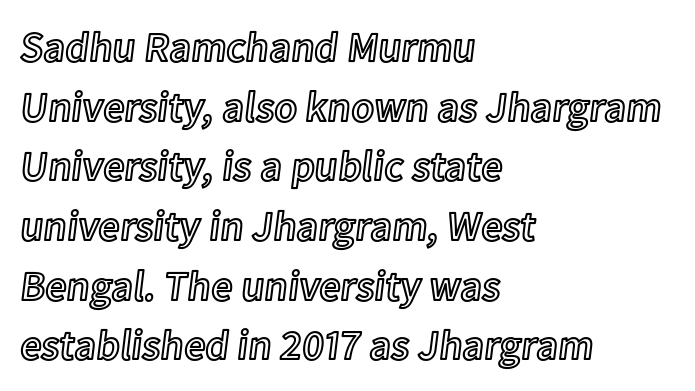
This sample has the flowing, uneven cadence of proportional lettering. The leading is moderate, giving the passage an even texture. This rendering leaves character spacing at its baseline value. This rendering features lettering with no underline. Which margin do the lines hug? The left one — the right edge is uneven.
